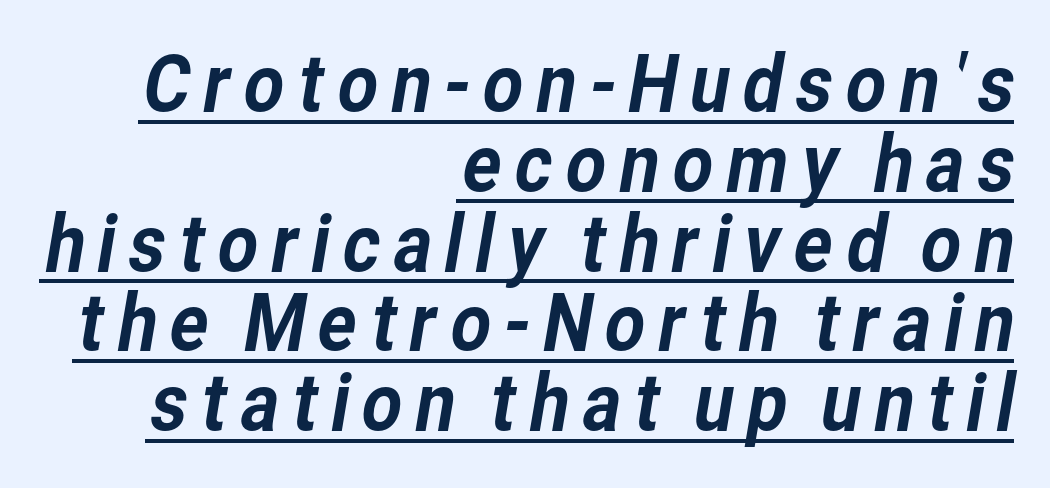
Serifs: no, the terminals of the letterforms are clean. Compared with a flush-left layout, this one pins lines to the opposite, right side. Looks like someone drew a line under every word here. Spacing verdict: proportional, widths tailored to each character.
